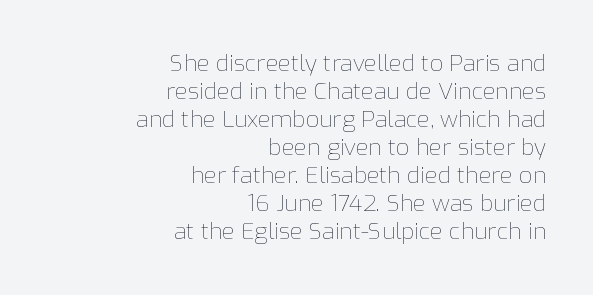
Q: Is the text bold? A: No.
Q: Is the text italic (slanted)? A: No, it is upright.
Q: Is the text underlined? A: No.
Q: How is the paragraph aligned? A: Right-aligned.
Q: Is the spacing between letters normal or unusually wide? A: Normal.
